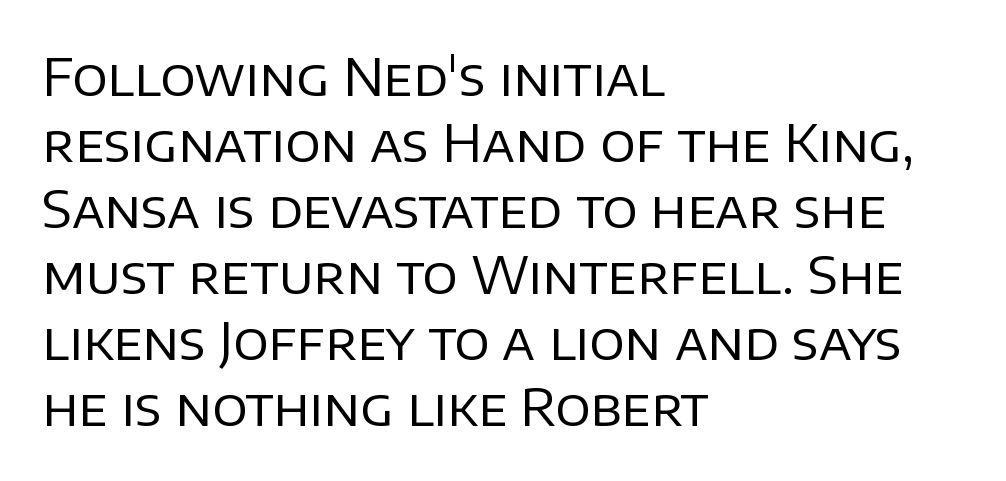
{"serif": "no", "italic": "no", "bold": "no", "weight": "regular", "width": "normal", "stroke_contrast": "low", "x_height": "large", "monospaced": "no", "underline": "no", "align": "left", "line_spacing": "normal", "line_spacing_ratio": 1.27, "letter_spacing": "normal", "letter_spacing_em": 0.0, "glyph_px": 52}
